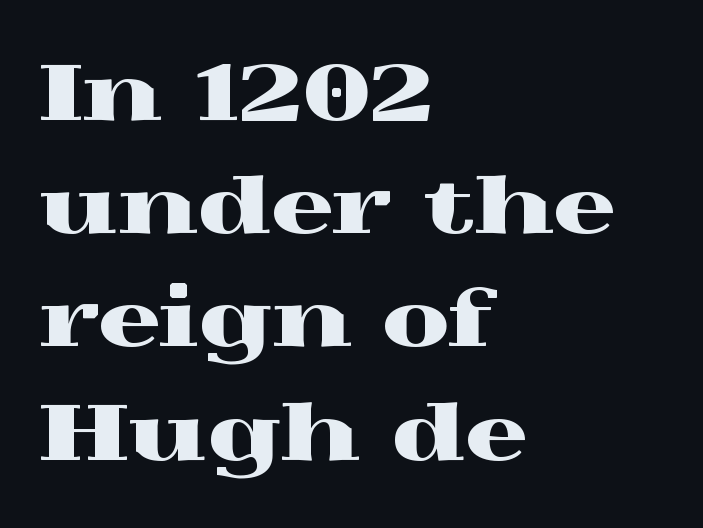
{"serif": "yes", "italic": "no", "width": "wide", "x_height": "medium", "monospaced": "no", "underline": "no", "align": "left", "line_spacing": "normal", "line_spacing_ratio": 1.47, "letter_spacing": "normal", "letter_spacing_em": 0.0, "glyph_px": 77}
